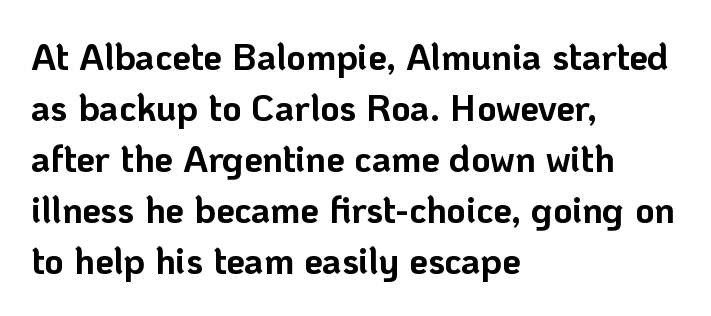
{"serif": "no", "italic": "no", "bold": "yes", "weight": "bold", "width": "normal", "stroke_contrast": "low", "x_height": "medium", "monospaced": "no", "underline": "no", "align": "left", "line_spacing": "normal", "line_spacing_ratio": 1.38, "letter_spacing": "normal", "letter_spacing_em": 0.0, "glyph_px": 37}
